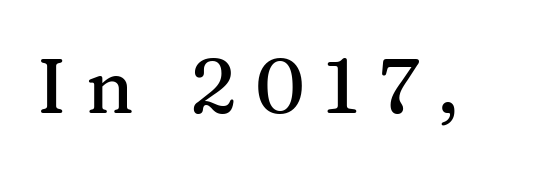
{"serif": "yes", "italic": "no", "width": "normal", "stroke_contrast": "medium", "x_height": "medium", "monospaced": "no", "underline": "no", "letter_spacing": "wide", "letter_spacing_em": 0.25, "glyph_px": 77}
